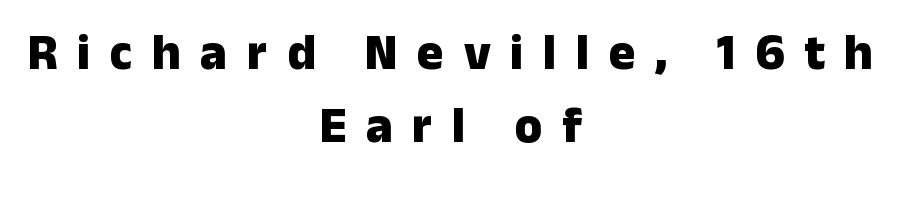
Q: Is the text bold? A: Yes.
Q: Is the text italic (slanted)? A: No, it is upright.
Q: Is the typeface a serif or a sans-serif typeface? A: Sans-serif.
Q: Is the text underlined? A: No.
Q: How is the paragraph aligned? A: Centered.
Q: Is the spacing between letters normal or unusually wide? A: Unusually wide.
Q: Is the spacing between lines tight, normal or loose? A: Normal.
Q: Width (condensed, normal, or wide)? A: Normal.
Q: Stroke contrast? A: Low.
Q: x-height? A: Medium.
Q: Monospaced? A: No.
